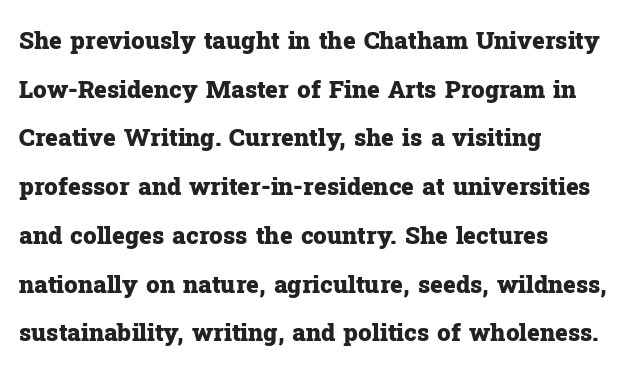
{"italic": "no", "bold": "yes", "underline": "no", "align": "left", "line_spacing": "loose", "line_spacing_ratio": 2.03, "letter_spacing": "normal", "letter_spacing_em": 0.0, "glyph_px": 24}
